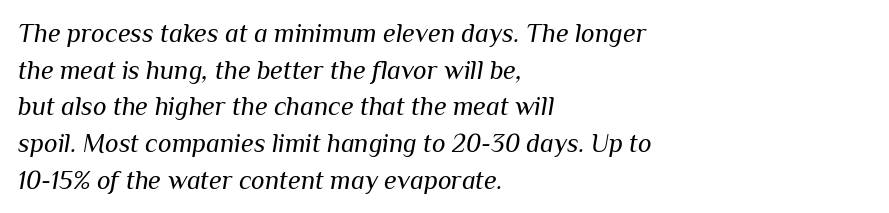
Q: Is the text bold? A: No.
Q: Is the text italic (slanted)? A: Yes, it leans right by about 10 degrees.
Q: Is the text underlined? A: No.
Q: How is the paragraph aligned? A: Left-aligned.
Q: Is the spacing between letters normal or unusually wide? A: Normal.
Q: Is the spacing between lines tight, normal or loose? A: Normal.
